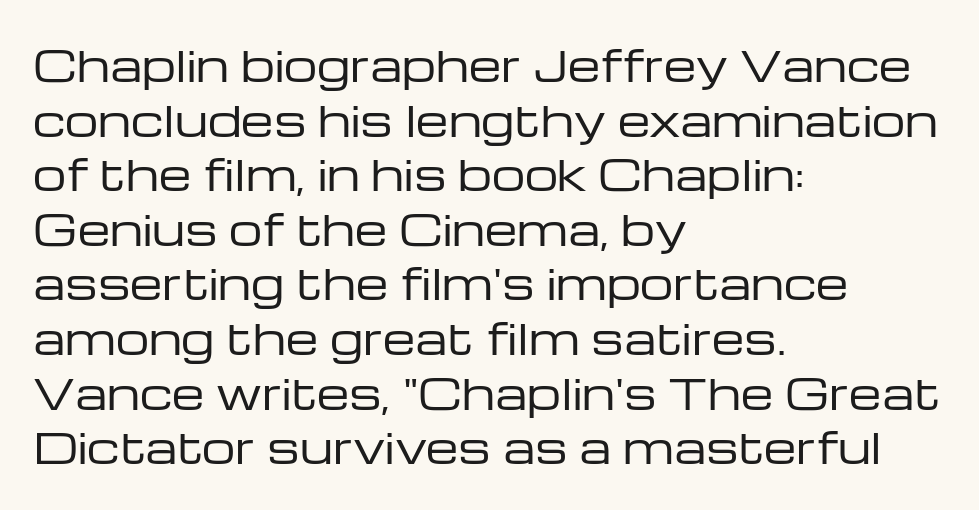
The rendering uses natural spacing where letterforms have individual widths. This is the regular roman posture of the typeface. Letters have the restrained weight of plain body copy at most. Horizontal bands of white between lines are of average thickness.
